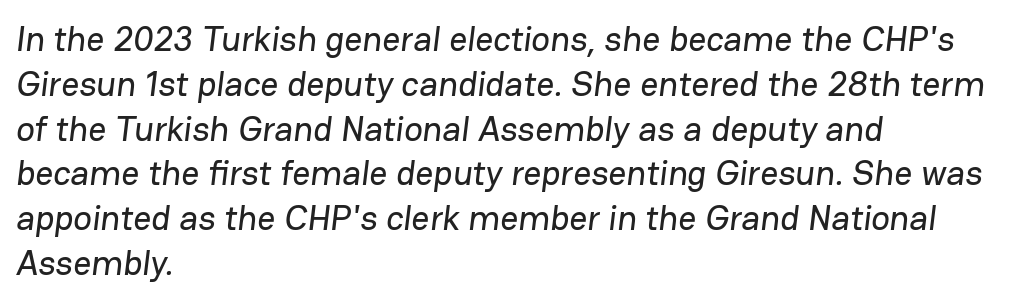
Q: Is the typeface a serif or a sans-serif typeface? A: Sans-serif.
Q: Is the text underlined? A: No.
Q: How is the paragraph aligned? A: Left-aligned.
Q: Is the spacing between letters normal or unusually wide? A: Normal.
Q: Is the spacing between lines tight, normal or loose? A: Normal.
Q: Width (condensed, normal, or wide)? A: Normal.
Q: Stroke contrast? A: Low.
Q: x-height? A: Medium.
Q: Monospaced? A: No.
